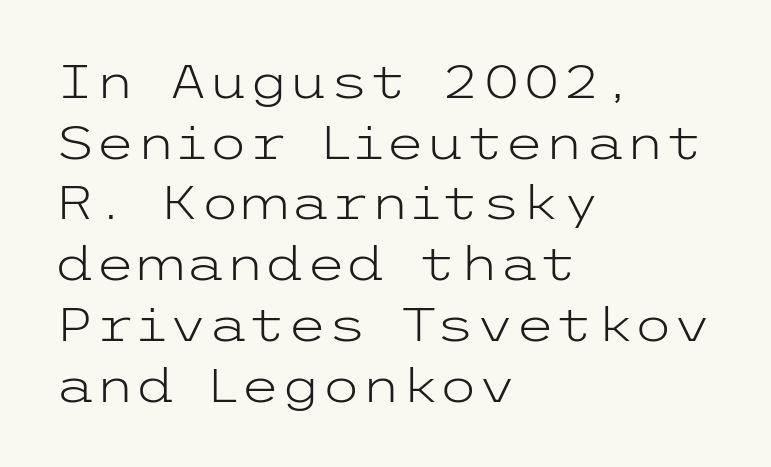
{"serif": "no", "italic": "no", "bold": "no", "weight": "light", "width": "wide", "stroke_contrast": "low", "x_height": "medium", "underline": "no", "align": "left", "line_spacing": "normal", "line_spacing_ratio": 1.32, "letter_spacing": "normal", "letter_spacing_em": 0.0, "glyph_px": 46}
